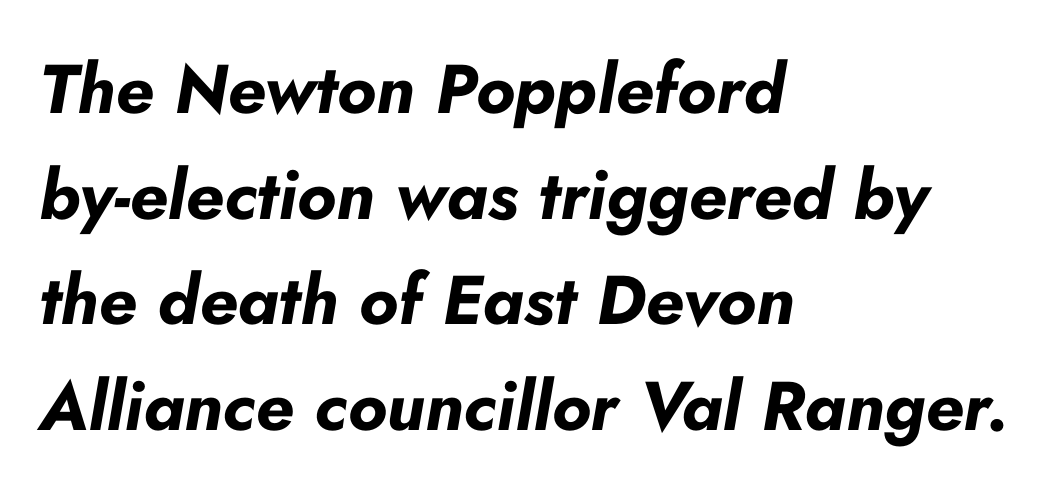
The line-height multiplier appears to be the usual default. Students, this is bold: see how much ink each stroke carries. One-word summary of the alignment: left. The gaps between neighbouring characters are ordinary and unremarkable.
